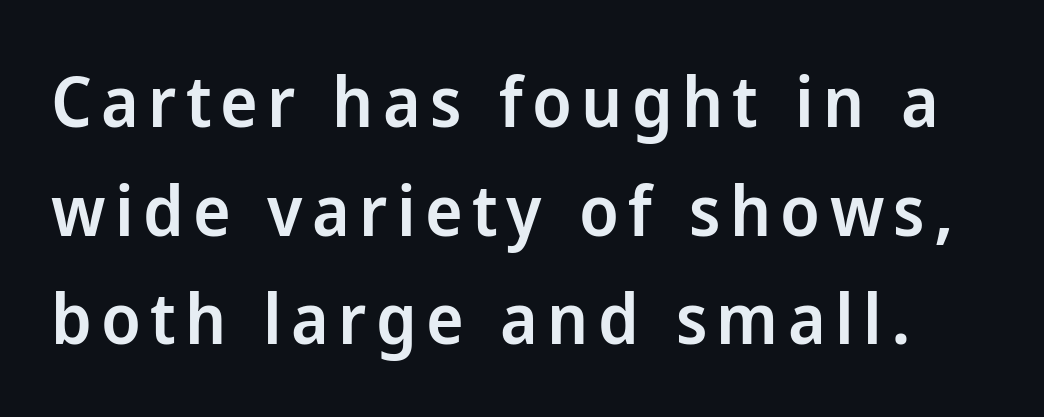
Q: Is the text bold? A: Semi-bold.
Q: Is the text italic (slanted)? A: No, it is upright.
Q: Is the typeface a serif or a sans-serif typeface? A: Sans-serif.
Q: Is the text underlined? A: No.
Q: Is the spacing between lines tight, normal or loose? A: Normal.
Q: Width (condensed, normal, or wide)? A: Normal.
Q: Stroke contrast? A: Low.
Q: x-height? A: Medium.
Q: Monospaced? A: No.
